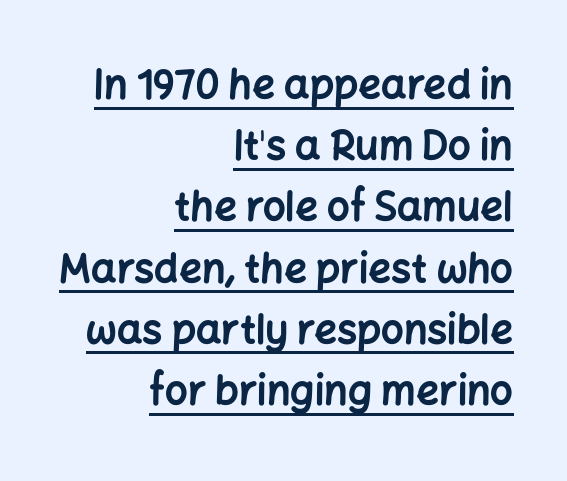
{"serif": "no", "italic": "no", "bold": "yes", "weight": "bold", "width": "normal", "stroke_contrast": "low", "x_height": "medium", "monospaced": "no", "underline": "yes", "align": "right", "line_spacing": "normal", "line_spacing_ratio": 1.53, "letter_spacing": "normal", "letter_spacing_em": 0.0, "glyph_px": 40}
